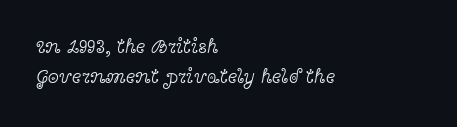
{"bold": "no", "underline": "no", "align": "left", "line_spacing": "normal", "line_spacing_ratio": 1.51, "letter_spacing": "normal", "letter_spacing_em": 0.0, "glyph_px": 20}
